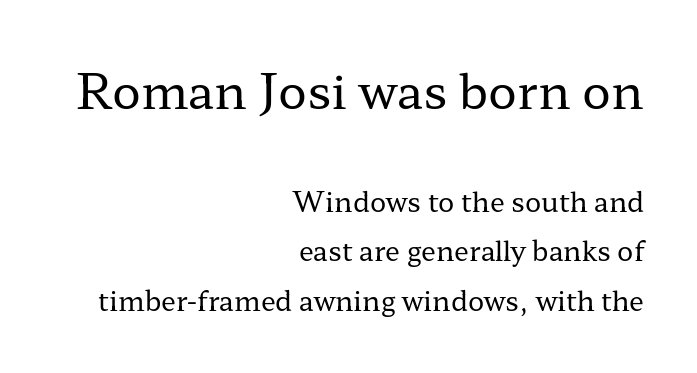
Note the varied advance widths — an 'i' is clearly narrower than an 'm'. The more generous point size was reserved for the upper chunk. The horizontal fit of the characters is conventional and even. Words float on clear page, feet unadorned.
